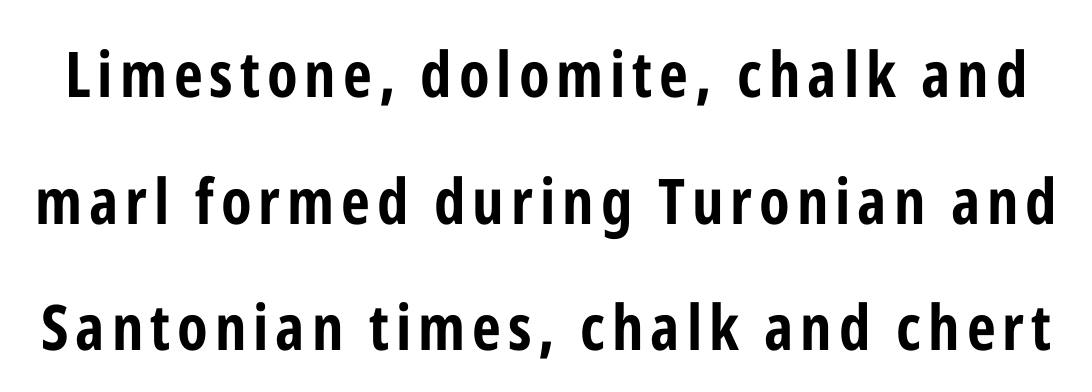
The image shows 63 px bold, condensed sans-serif type, upright; set loose line spacing (2.01x), not underlined; low stroke contrast and a medium x-height.
